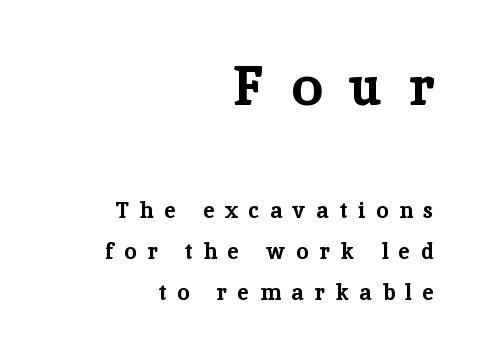
Posture: straight, roman, zero tilt. Block one is the big one; block two sits smaller underneath. Leftover space on each line is placed entirely before the opening word. Thick stems and heavy bowls — unmistakably bold.
